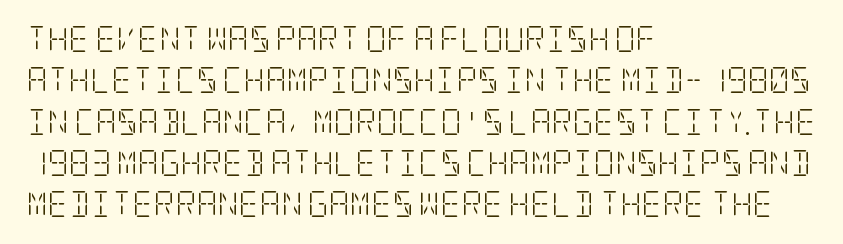
{"italic": "no", "bold": "no", "underline": "no", "align": "left", "line_spacing": "normal", "line_spacing_ratio": 1.59, "letter_spacing": "normal", "letter_spacing_em": 0.0, "glyph_px": 26}
